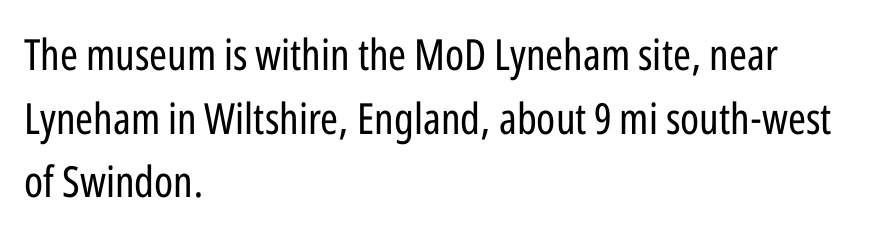
Q: Is the text bold? A: No.
Q: Is the text italic (slanted)? A: No, it is upright.
Q: Is the typeface a serif or a sans-serif typeface? A: Sans-serif.
Q: Is the text underlined? A: No.
Q: How is the paragraph aligned? A: Left-aligned.
Q: Is the spacing between letters normal or unusually wide? A: Normal.
Q: Is the spacing between lines tight, normal or loose? A: Normal.
Q: Width (condensed, normal, or wide)? A: Condensed.
Q: Stroke contrast? A: Low.
Q: x-height? A: Medium.
Q: Monospaced? A: No.
